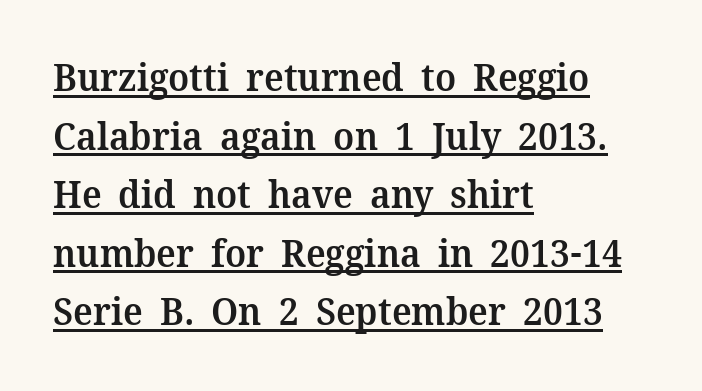
Q: Is the text bold? A: Semi-bold.
Q: Is the text italic (slanted)? A: No, it is upright.
Q: Is the typeface a serif or a sans-serif typeface? A: Serif.
Q: Is the text underlined? A: Yes.
Q: How is the paragraph aligned? A: Left-aligned.
Q: Is the spacing between letters normal or unusually wide? A: Normal.
Q: Is the spacing between lines tight, normal or loose? A: Normal.
Q: Width (condensed, normal, or wide)? A: Normal.
Q: Stroke contrast? A: Medium.
Q: x-height? A: Medium.
Q: Monospaced? A: No.
